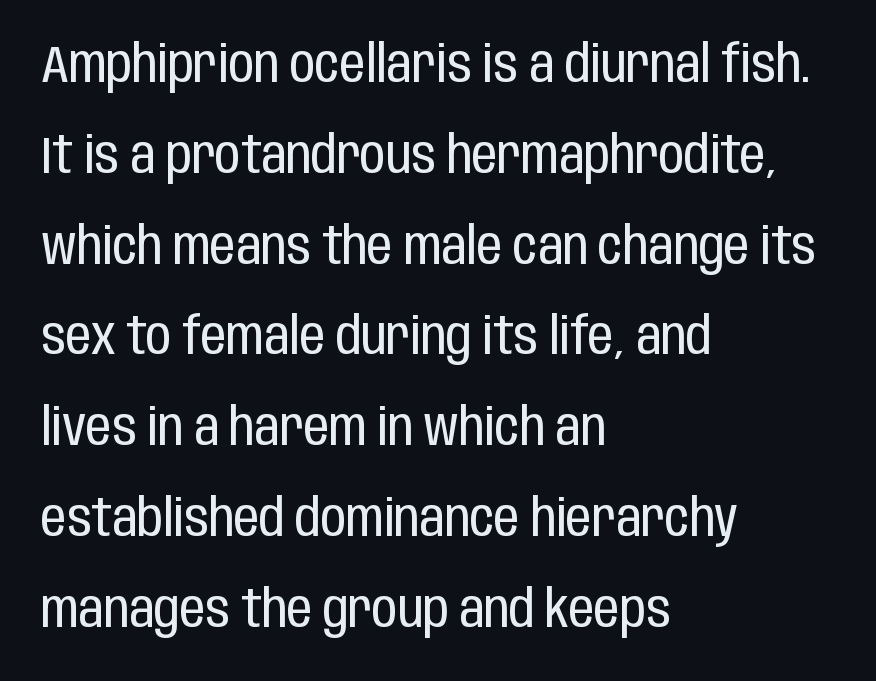
{"serif": "no", "italic": "no", "bold": "no", "weight": "regular", "width": "condensed", "stroke_contrast": "low", "x_height": "large", "monospaced": "no", "underline": "no", "align": "left", "line_spacing_ratio": 1.78, "letter_spacing": "normal", "letter_spacing_em": 0.0, "glyph_px": 51}
